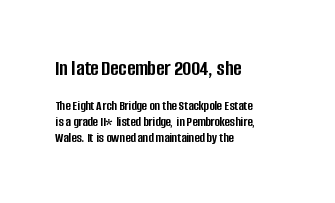
Type size steps down from the first block to the second. Every row of glyphs begins at an identical x-position on the left. Check under the words: just untouched page. These lines carry a lot of weight — the face is fully bold. The line-height multiplier appears low, near solid setting. Each word holds together tightly as a unit, with standard inter-letter gaps.
